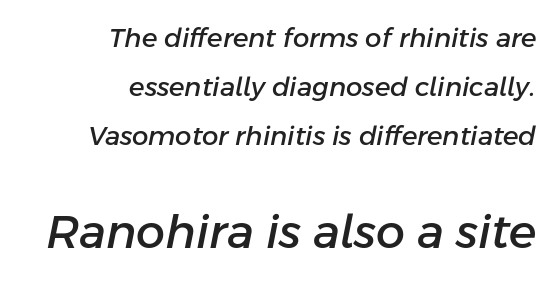
The image shows 46 px text type, italic (leaning right); set right-aligned, line spacing 1.88x, normal letter spacing, not underlined; the second (bottom) block is 1.77x larger; low stroke contrast and a medium x-height.
